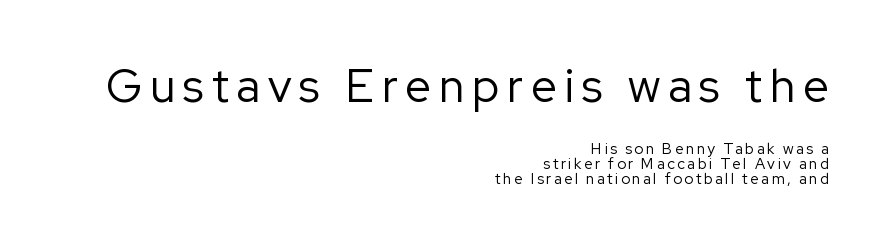
Q: Is the text bold? A: No.
Q: Is the text italic (slanted)? A: No, it is upright.
Q: Is the typeface a serif or a sans-serif typeface? A: Sans-serif.
Q: Is the text underlined? A: No.
Q: How is the paragraph aligned? A: Right-aligned.
Q: Is the spacing between lines tight, normal or loose? A: Tight.
Q: Which block of text is set in a larger size, the first (top) or the second (bottom)? A: The first (top) one.
Q: Width (condensed, normal, or wide)? A: Normal.
Q: Stroke contrast? A: Low.
Q: x-height? A: Medium.
Q: Monospaced? A: No.
